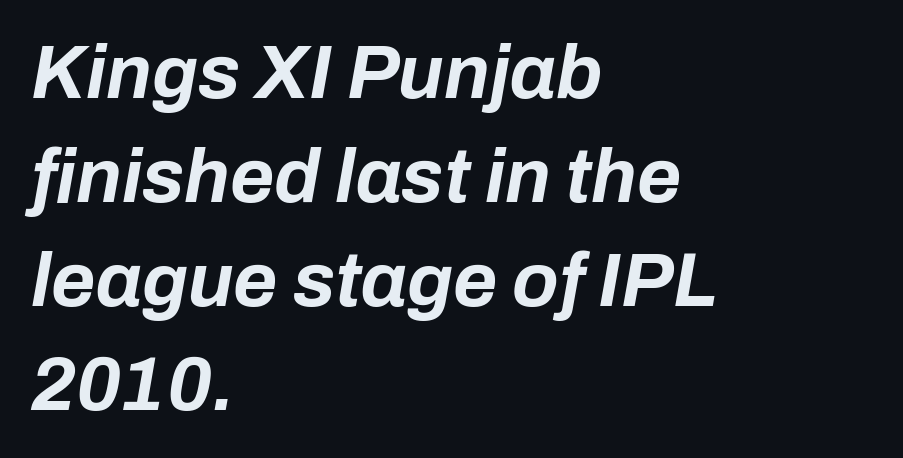
{"italic": "yes", "lean": "right", "slant_degrees": 10, "bold": "yes", "weight": "bold", "width": "normal", "stroke_contrast": "low", "x_height": "medium", "monospaced": "no", "underline": "no", "align": "left", "line_spacing": "normal", "line_spacing_ratio": 1.37, "letter_spacing": "normal", "letter_spacing_em": 0.0, "glyph_px": 76}
